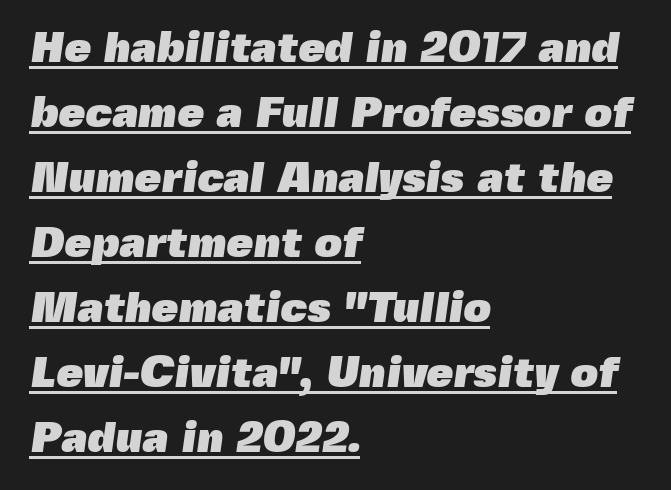
The rag falls on the right side of this text block. These lines are composed in type without serifs. Look at the tracking — it's just the regular setting, nothing added. Compared with typical paragraphs, the rows here are spaced about the same. Looks like regular typesetting: each glyph gets only the width it needs. Heavy-handed strokes throughout: this text is bold.
